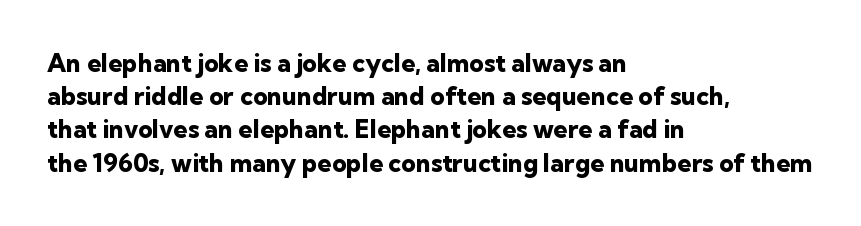
The image shows 25 px bold type, upright; set left-aligned, normal line spacing (1.33x), normal letter spacing, not underlined.
